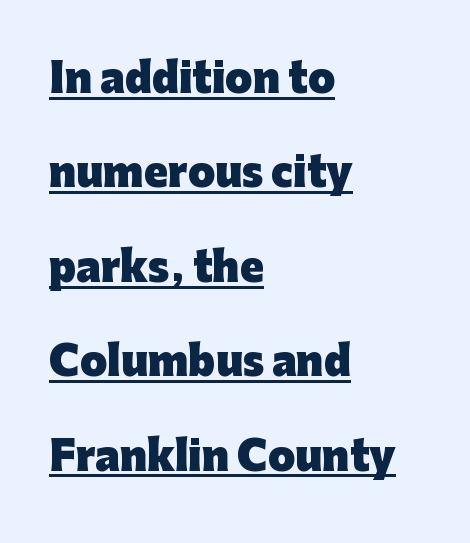
The image shows 39 px heavy sans-serif type, upright; set left-aligned, loose line spacing (2.42x), normal letter spacing, underlined; low stroke contrast and a medium x-height.
